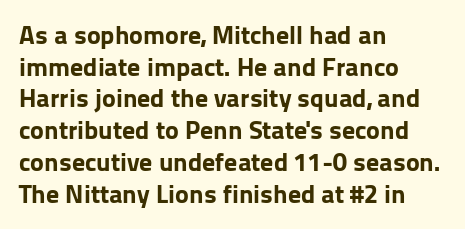
I'd describe the lettering as bold — thick and assertive. Words appear dense and cohesive because spacing is normal. Reading down the block, your eye returns to a fixed left position each line. The lettering holds an erect, upright posture throughout. Descender tails drop into unmarked territory.
